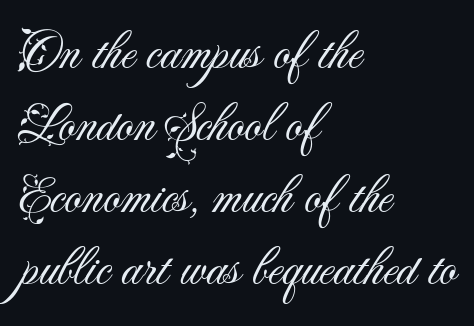
The image shows 53 px light sans-serif type; set left-aligned, normal line spacing (1.36x), normal letter spacing, not underlined; medium stroke contrast and a small x-height.
